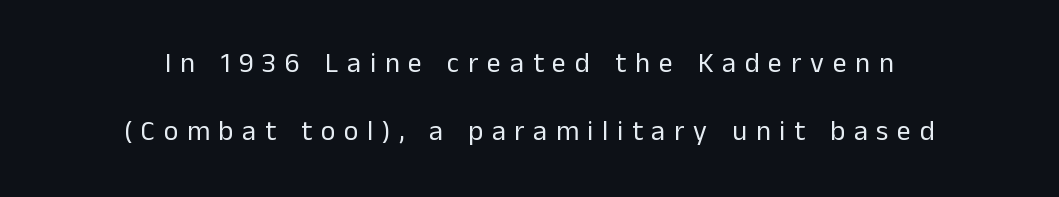
This is not heavy type; no bold has been used. Baseline-to-baseline distance is far greater than the letter height. The lines are quadded center. Decoration check: the copy has no underline. Students, note that the glyphs here are deliberately spaced far apart.
